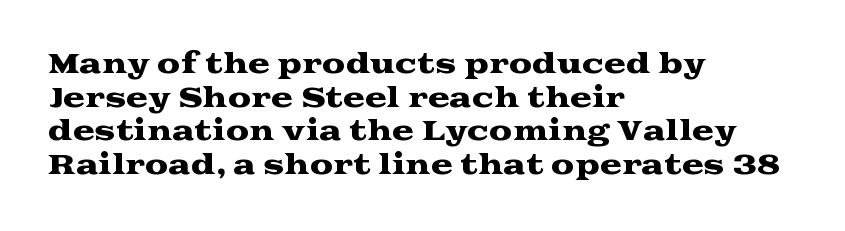
The zone under the glyphs is completely vacant. Line starts are locked; line ends wander. Look at the tracking — it's just the regular setting, nothing added. Horizontal bands of white between lines are of average thickness.
